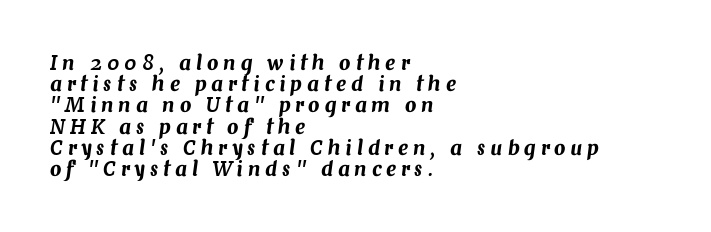
{"italic": "yes", "lean": "right", "slant_degrees": 7, "underline": "no", "align": "left", "line_spacing": "tight", "line_spacing_ratio": 1.06, "letter_spacing": "wide", "letter_spacing_em": 0.25, "glyph_px": 20}
